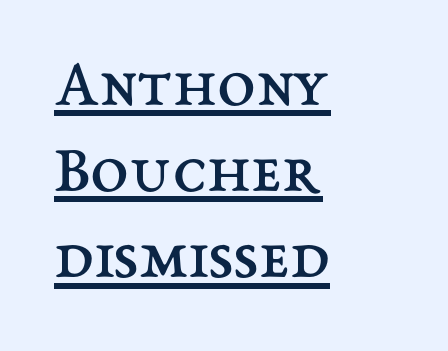
{"italic": "no", "bold": "no", "weight": "regular", "width": "normal", "stroke_contrast": "medium", "x_height": "medium", "monospaced": "no", "underline": "yes", "align": "left", "line_spacing": "normal", "line_spacing_ratio": 1.25, "letter_spacing": "normal", "letter_spacing_em": 0.0, "glyph_px": 69}
